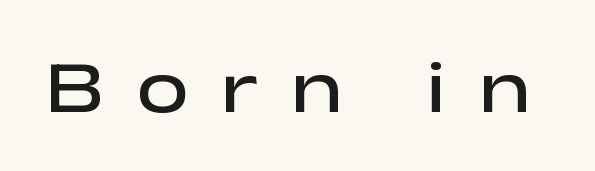
I'd describe the lettering as semibold — firm but not a full bold. Typographically, this falls in the sans-serif category. Here the glyphs are tracked loosely, breaking word shapes into spaced letters. Clear beneath every line of the passage. Nope, not italic — everything's standing straight.
